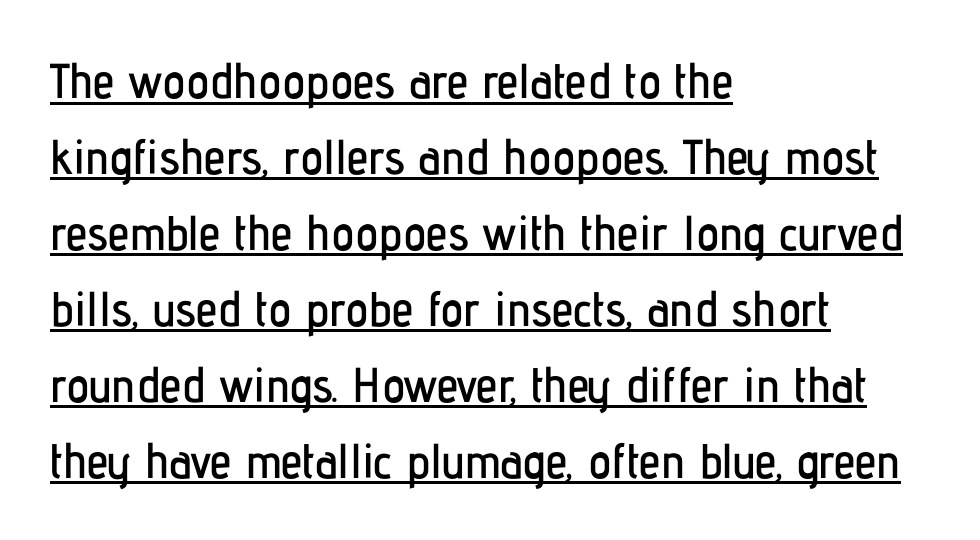
Q: Is the text italic (slanted)? A: No, it is upright.
Q: Is the typeface a serif or a sans-serif typeface? A: Sans-serif.
Q: Is the text underlined? A: Yes.
Q: How is the paragraph aligned? A: Left-aligned.
Q: Is the spacing between letters normal or unusually wide? A: Normal.
Q: Is the spacing between lines tight, normal or loose? A: Normal.
Q: Width (condensed, normal, or wide)? A: Condensed.
Q: Stroke contrast? A: Low.
Q: x-height? A: Medium.
Q: Monospaced? A: No.
